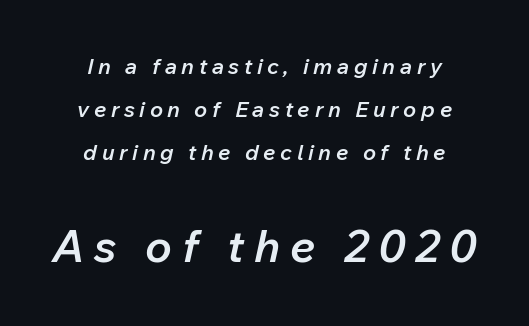
{"italic": "yes", "lean": "right", "slant_degrees": 12, "bold": "semi", "weight": "semibold", "width": "normal", "stroke_contrast": "low", "x_height": "medium", "monospaced": "no", "underline": "no", "align": "center", "line_spacing": "loose", "line_spacing_ratio": 1.96, "letter_spacing": "wide", "letter_spacing_em": 0.21, "larger_block": "second", "size_ratio": 2.05, "glyph_px": 45}
